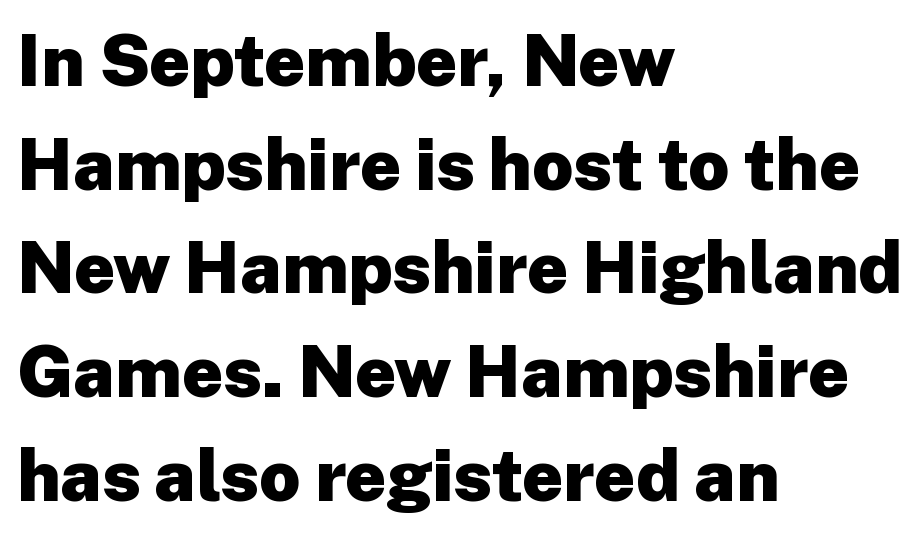
The image shows 72 px heavy sans-serif type, upright; set left-aligned, normal line spacing (1.44x), normal letter spacing, not underlined; low stroke contrast and a medium x-height.
